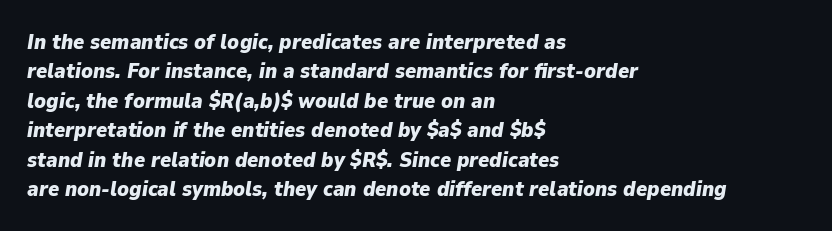
Notice how the stems are inclined rather than vertical — that's the hallmark of italics. Heavy-handed strokes throughout: this text is bold. Does extra space separate the letters? No, they use regular spacing. Lines of text with bare space underneath. These lines sit exactly where default settings would place them. The paragraph has a hard left edge and a soft right edge.
